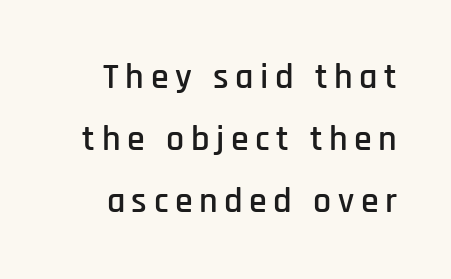
{"serif": "no", "italic": "no", "width": "condensed", "stroke_contrast": "low", "x_height": "large", "monospaced": "no", "underline": "no", "line_spacing_ratio": 1.72, "glyph_px": 36}
